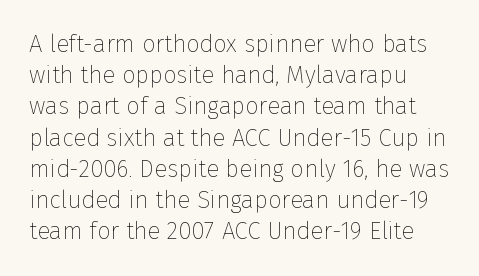
The ragged edge is on the right, which tells us the setting is flush left. The passage shown is not underscored anywhere. These lines were composed using upright roman letters. This sample uses plain, unmodified letter spacing. Reading down the column, the eye jumps a familiar distance to each next line.
